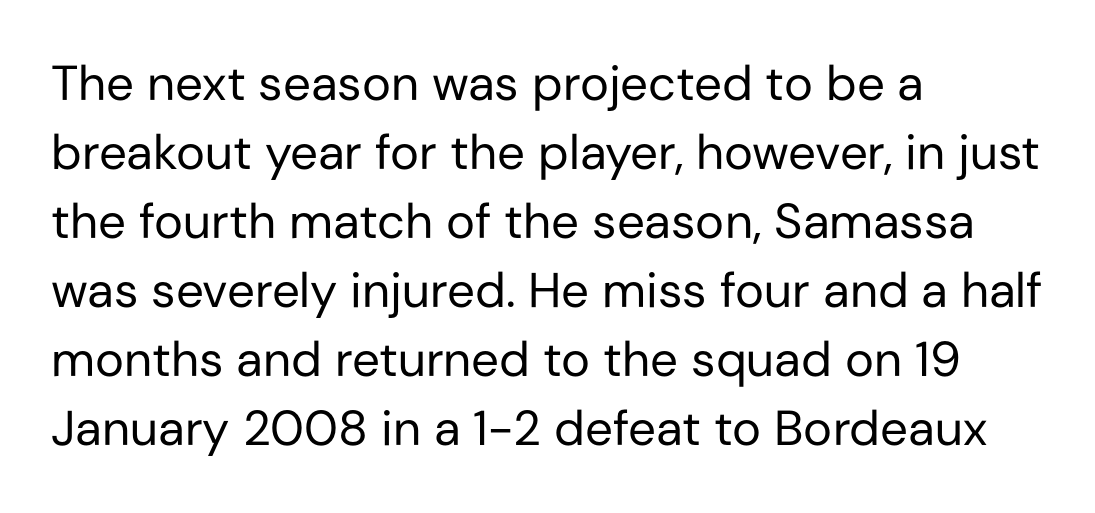
Line starts are locked; line ends wander. One glance says typical: line gaps are just what's usual. Think of a printed novel: that variable character pitch is what you see here. Characters remain perfectly vertical along every line. These glyphs show unthickened strokes, regular width or finer. Each letter's strokes conclude bluntly, with no projecting serifs.
